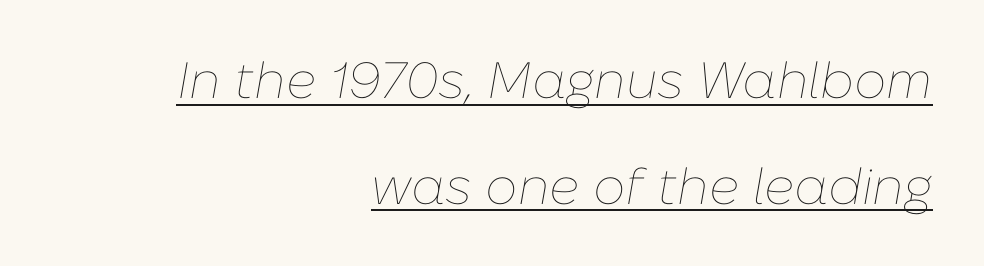
The image shows 51 px thin type, italic (leaning right); set right-aligned, loose line spacing (2.07x), normal letter spacing, underlined; low stroke contrast and a medium x-height.
